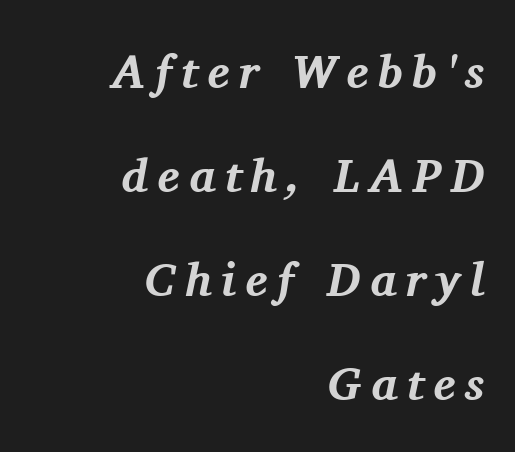
{"serif": "yes", "italic": "yes", "lean": "right", "slant_degrees": 11, "bold": "yes", "weight": "bold", "width": "normal", "stroke_contrast": "medium", "x_height": "medium", "monospaced": "no", "underline": "no", "align": "right", "line_spacing": "loose", "line_spacing_ratio": 2.21, "letter_spacing": "wide", "letter_spacing_em": 0.2, "glyph_px": 47}
